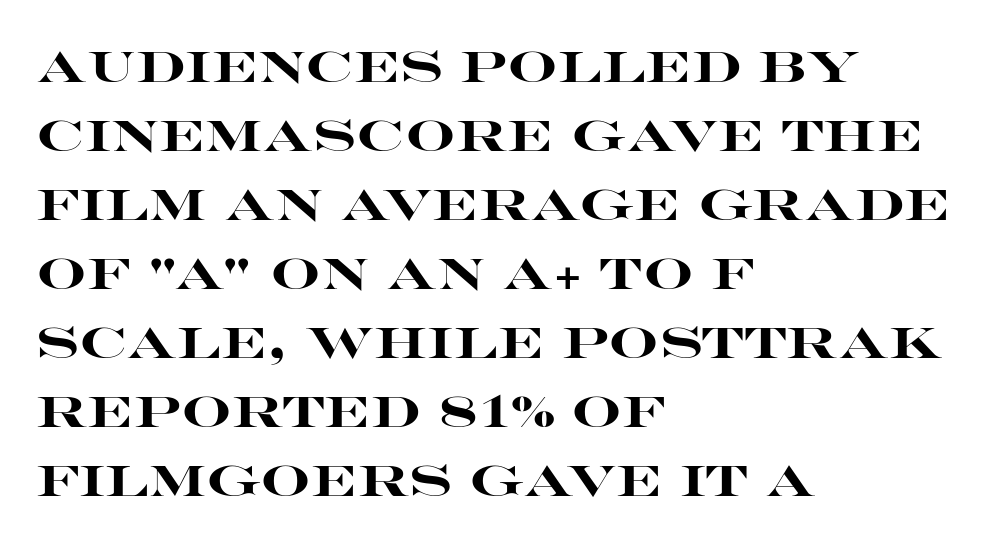
{"italic": "no", "bold": "yes", "weight": "heavy", "width": "wide", "stroke_contrast": "high", "x_height": "large", "monospaced": "no", "underline": "no", "align": "left", "line_spacing": "normal", "line_spacing_ratio": 1.57, "letter_spacing": "normal", "letter_spacing_em": 0.0, "glyph_px": 44}
